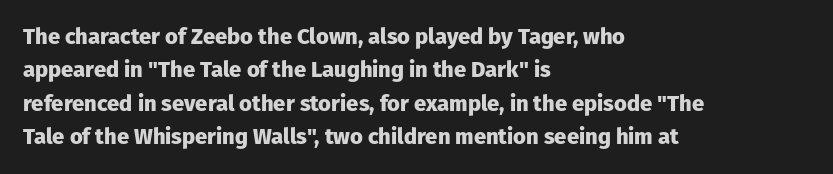
Q: Is the text bold? A: Yes.
Q: Is the text italic (slanted)? A: No, it is upright.
Q: Is the text underlined? A: No.
Q: How is the paragraph aligned? A: Left-aligned.
Q: Is the spacing between letters normal or unusually wide? A: Normal.
Q: Is the spacing between lines tight, normal or loose? A: Normal.
